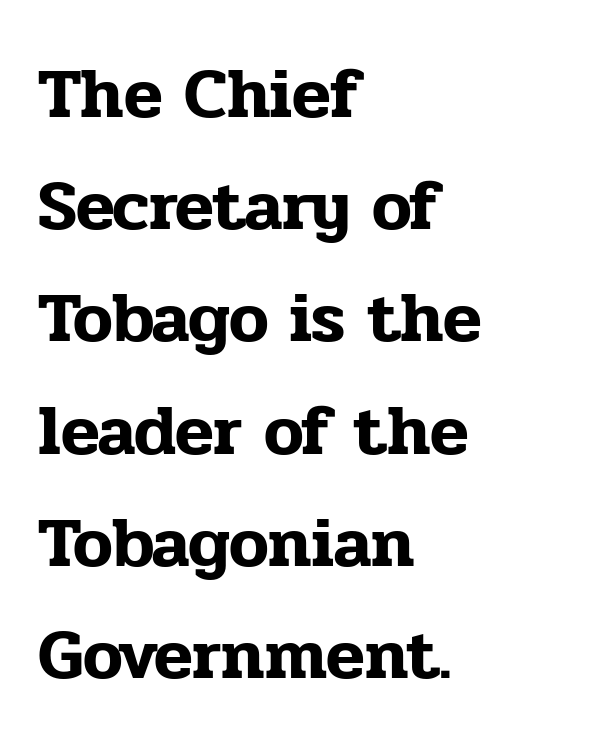
{"serif": "yes", "italic": "no", "width": "normal", "stroke_contrast": "low", "x_height": "medium", "monospaced": "no", "underline": "no", "align": "left", "line_spacing": "normal", "line_spacing_ratio": 1.58, "letter_spacing": "normal", "letter_spacing_em": 0.0, "glyph_px": 71}
